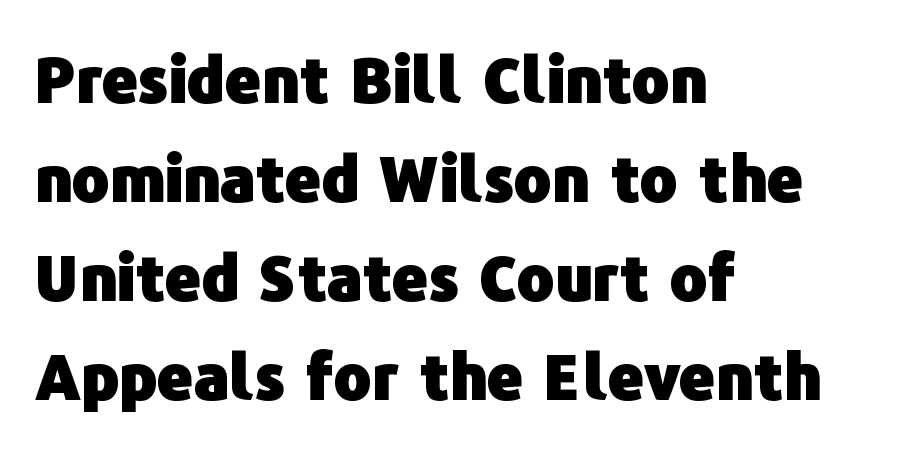
The image shows 63 px heavy sans-serif type, upright; set left-aligned, normal line spacing (1.57x), normal letter spacing, not underlined; low stroke contrast and a medium x-height.
